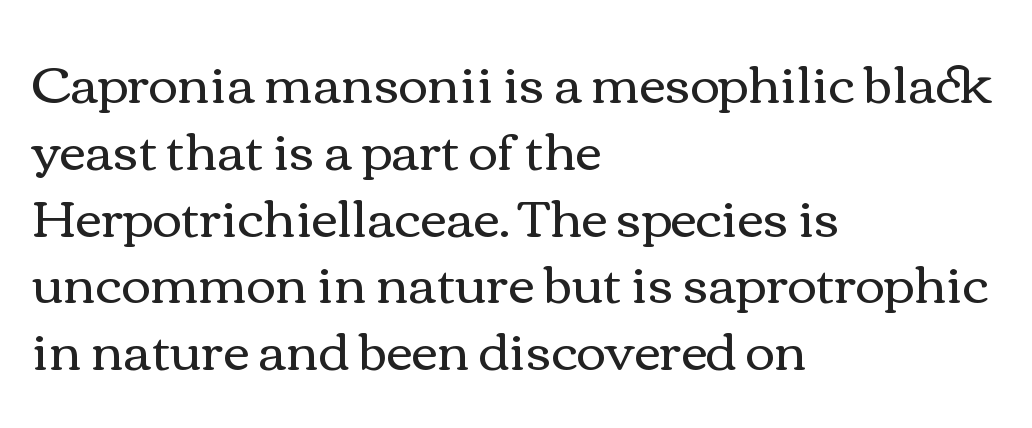
The image shows 51 px regular-weight, wide type, upright; set left-aligned, normal line spacing (1.31x), normal letter spacing, not underlined; a medium x-height.
